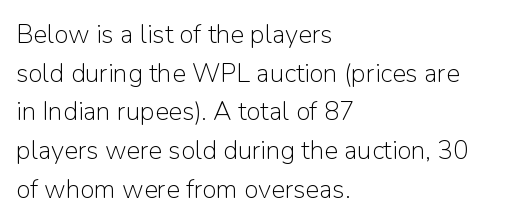
Posture: vertical. The weight tops out at a normal text grade. Words appear dense and cohesive because spacing is normal. If you drew a ruler down the left edge, every line would touch it. Line spacing here is normal. Underline: absent.
